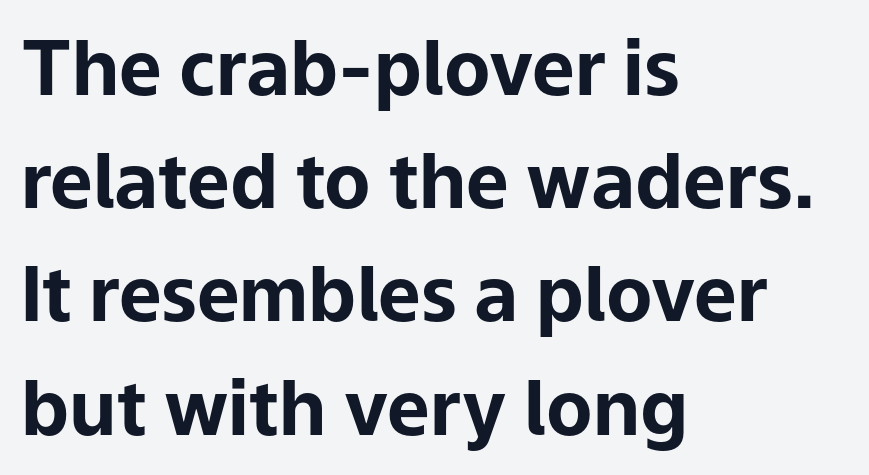
The image shows 76 px bold sans-serif type, upright; set left-aligned, normal line spacing (1.49x), normal letter spacing, not underlined; low stroke contrast and a medium x-height.
